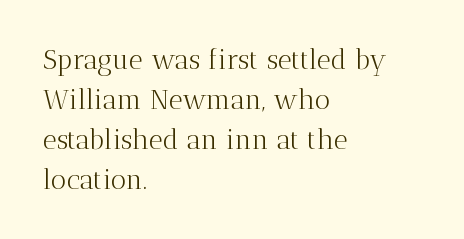
{"italic": "no", "bold": "no", "underline": "no", "align": "left", "line_spacing": "normal", "line_spacing_ratio": 1.48, "letter_spacing": "normal", "letter_spacing_em": 0.0, "glyph_px": 27}
